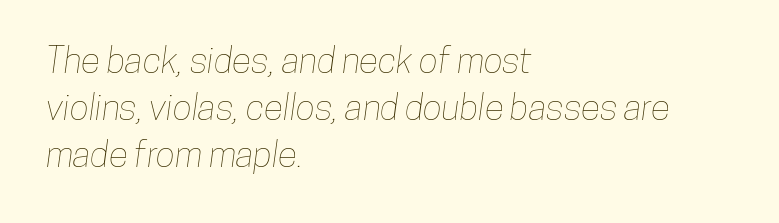
Short and long lines alike share a common starting point at left. Here the designer chose a conventional face with non-uniform glyph widths. Each row of text sits above clean, open space. The type is set solid horizontally, with unmodified tracking. Each new line begins a customary step beneath the previous one.
